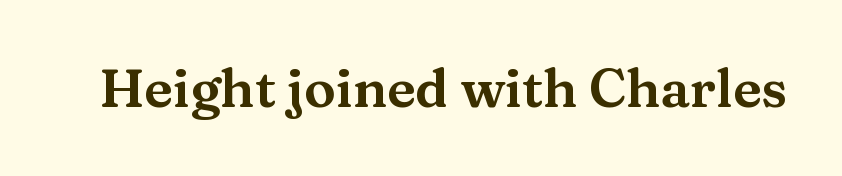
The image shows 53 px wide serif type, upright; set normal letter spacing, not underlined; medium stroke contrast and a medium x-height.
